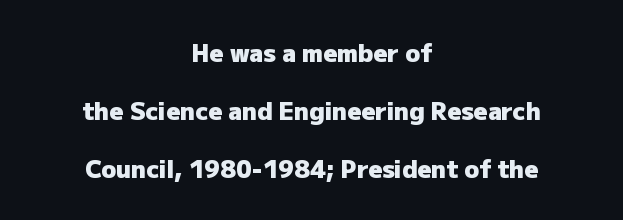
Nothing unusual about the tracking: characters are spaced as the font intends. Each row of text sits above clean, open space. The passage shown is emphatically bold. The paragraph has two soft edges and a firm central axis.
